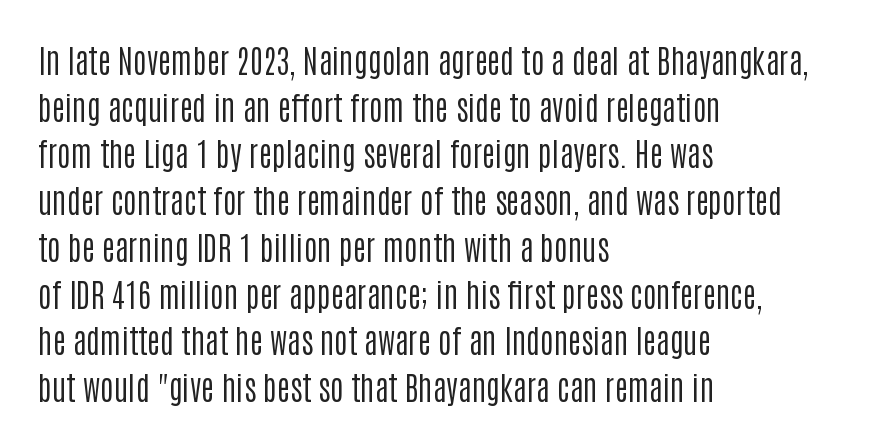
The image shows 32 px regular-weight, condensed sans-serif type, upright; set left-aligned, normal line spacing (1.46x), normal letter spacing, not underlined; low stroke contrast and a large x-height.
